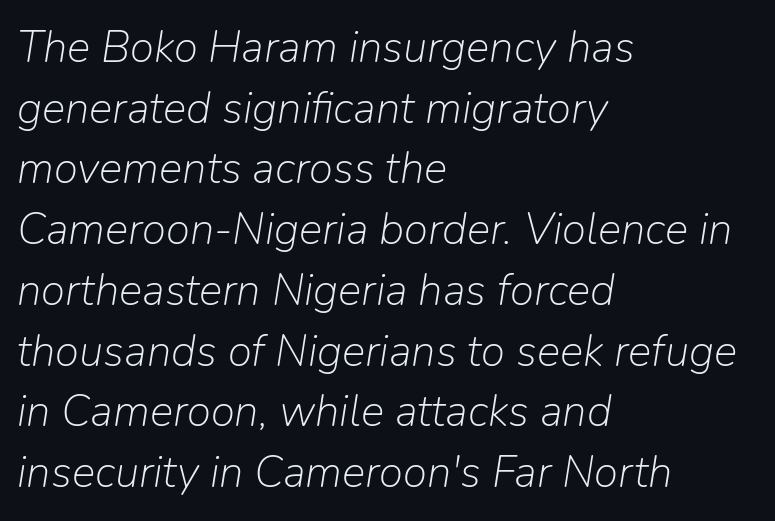
The image shows 44 px light type, italic (leaning right); set left-aligned, normal line spacing (1.38x), normal letter spacing, not underlined; low stroke contrast and a medium x-height.
